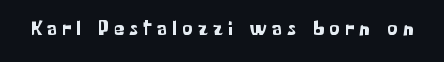
The image shows 21 px text type, upright; set unusually wide letter spacing (+0.25 em), not underlined.
